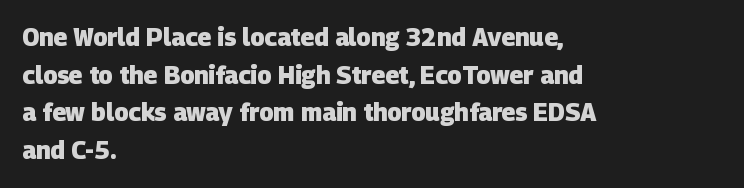
{"bold": "yes", "underline": "no", "align": "left", "line_spacing": "normal", "line_spacing_ratio": 1.57, "letter_spacing": "normal", "letter_spacing_em": 0.0, "glyph_px": 24}
